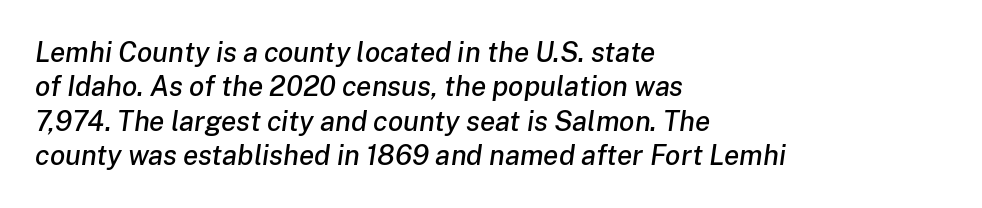
Q: Is the text italic (slanted)? A: Yes, it leans right by about 8 degrees.
Q: Is the text underlined? A: No.
Q: How is the paragraph aligned? A: Left-aligned.
Q: Is the spacing between letters normal or unusually wide? A: Normal.
Q: Width (condensed, normal, or wide)? A: Normal.
Q: Stroke contrast? A: Low.
Q: x-height? A: Medium.
Q: Monospaced? A: No.
